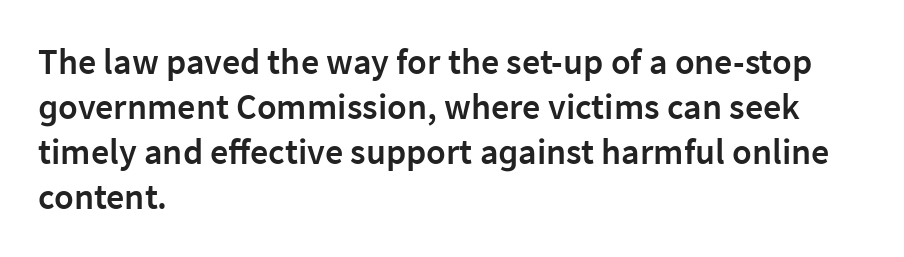
Q: Is the text bold? A: Semi-bold.
Q: Is the text italic (slanted)? A: No, it is upright.
Q: Is the typeface a serif or a sans-serif typeface? A: Sans-serif.
Q: Is the text underlined? A: No.
Q: How is the paragraph aligned? A: Left-aligned.
Q: Is the spacing between letters normal or unusually wide? A: Normal.
Q: Is the spacing between lines tight, normal or loose? A: Normal.
Q: Width (condensed, normal, or wide)? A: Normal.
Q: Stroke contrast? A: Low.
Q: x-height? A: Medium.
Q: Monospaced? A: No.
